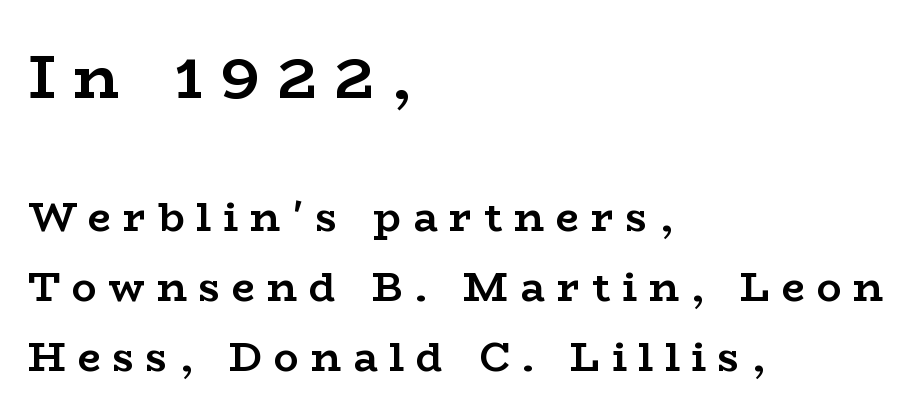
This is heavy type, rendered in bold. Is this a sans? No — the strokes have serifs. Reading down the block, your eye returns to a fixed left position each line. The baseline area is clear. A typesetter would mark this as roman, not italic. Character widths vary here, with narrow letters taking less room than wide ones.
